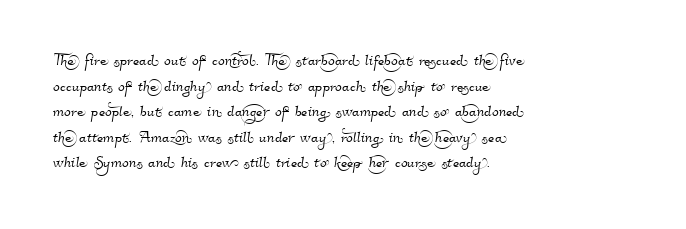
{"underline": "no", "align": "left", "line_spacing": "normal", "line_spacing_ratio": 1.28, "letter_spacing": "normal", "letter_spacing_em": 0.0, "glyph_px": 20}
